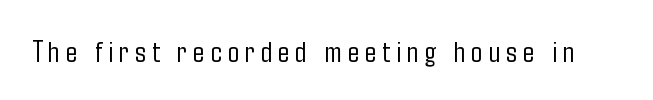
Letterform terminals end flat and unadorned throughout the passage. Nobody drew a line under any word here. You could not count columns in this text — the font is proportionally spaced. The tracking reads as deliberately expanded to a designer's eye.
